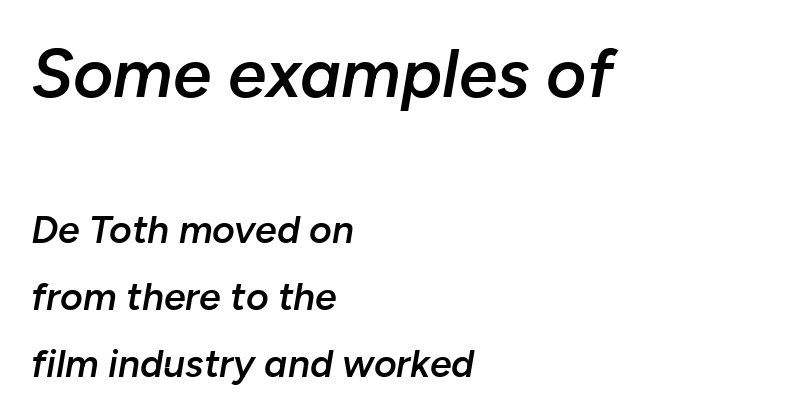
{"italic": "yes", "lean": "right", "slant_degrees": 10, "bold": "semi", "weight": "semibold", "width": "normal", "stroke_contrast": "low", "x_height": "medium", "monospaced": "no", "underline": "no", "align": "left", "line_spacing_ratio": 1.72, "letter_spacing": "normal", "letter_spacing_em": 0.0, "larger_block": "first", "size_ratio": 1.77, "glyph_px": 69}
